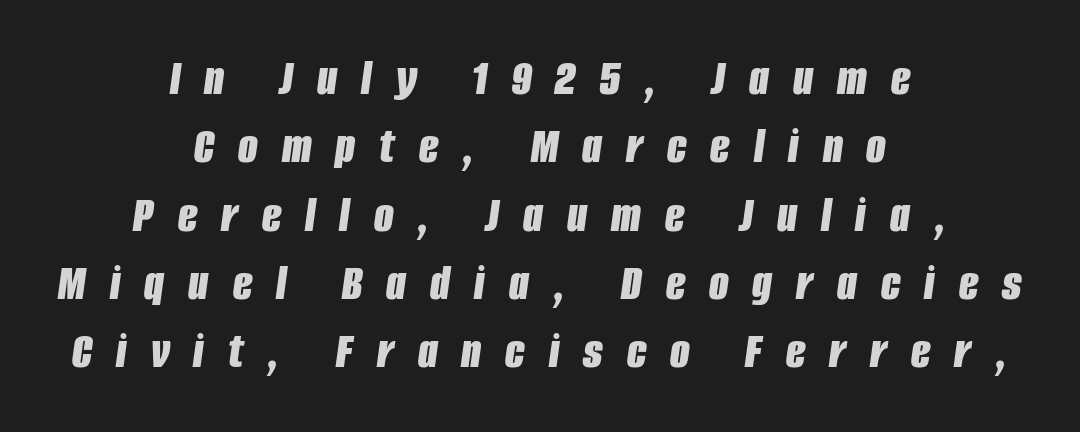
The image shows 51 px bold, condensed type, italic (leaning right); set centered, normal line spacing (1.34x), unusually wide letter spacing (+0.47 em), not underlined; low stroke contrast and a large x-height.
